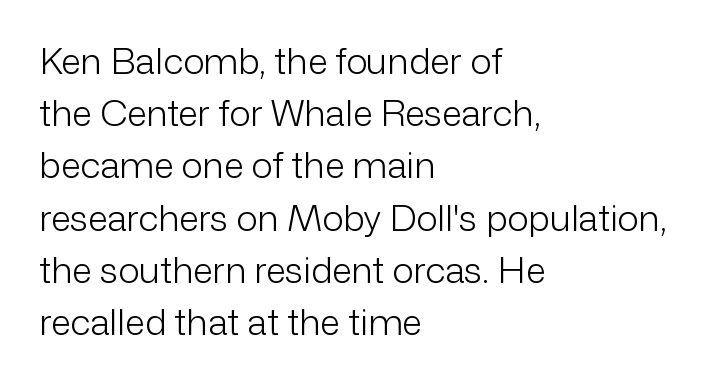
Q: Is the text bold? A: No.
Q: Is the text italic (slanted)? A: No, it is upright.
Q: Is the typeface a serif or a sans-serif typeface? A: Sans-serif.
Q: Is the text underlined? A: No.
Q: How is the paragraph aligned? A: Left-aligned.
Q: Is the spacing between letters normal or unusually wide? A: Normal.
Q: Is the spacing between lines tight, normal or loose? A: Normal.
Q: Width (condensed, normal, or wide)? A: Normal.
Q: Stroke contrast? A: Low.
Q: x-height? A: Medium.
Q: Monospaced? A: No.
